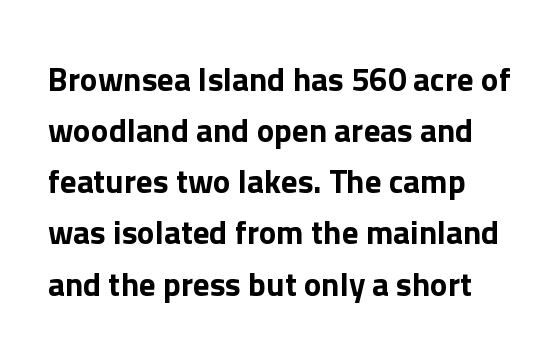
{"serif": "no", "italic": "no", "width": "normal", "stroke_contrast": "low", "x_height": "medium", "monospaced": "no", "underline": "no", "line_spacing": "normal", "line_spacing_ratio": 1.55, "letter_spacing": "normal", "letter_spacing_em": 0.0, "glyph_px": 33}
